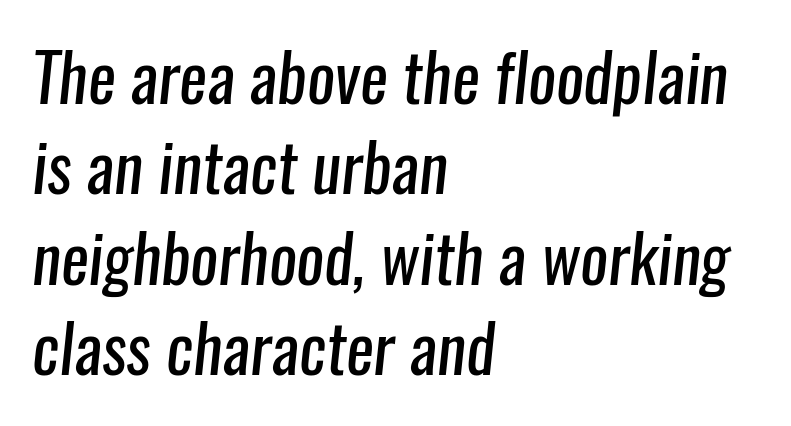
{"serif": "no", "bold": "no", "weight": "regular", "width": "condensed", "stroke_contrast": "low", "x_height": "medium", "monospaced": "no", "underline": "no", "align": "left", "line_spacing": "normal", "line_spacing_ratio": 1.37, "letter_spacing": "normal", "letter_spacing_em": 0.0, "glyph_px": 66}
